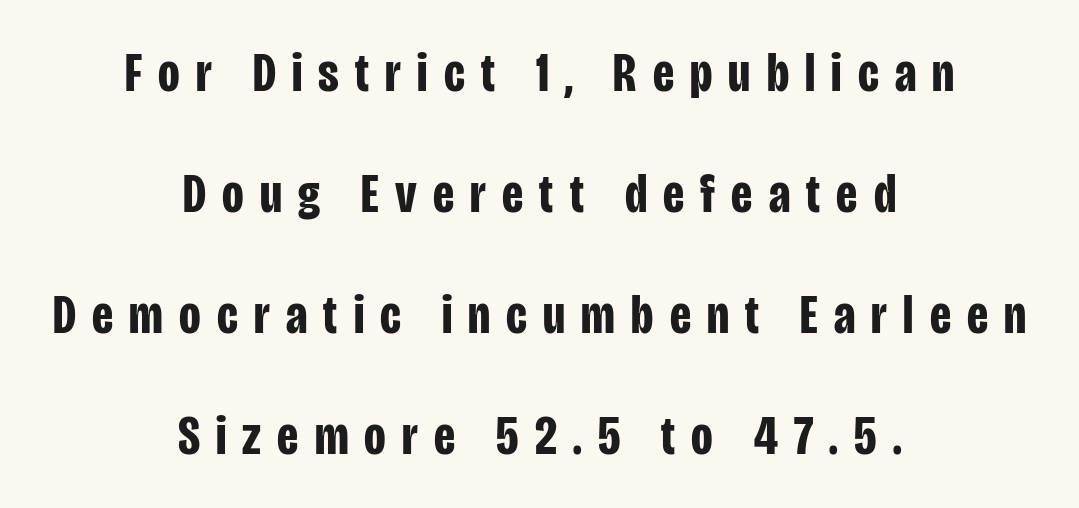
Q: Is the text bold? A: Yes.
Q: Is the text italic (slanted)? A: No, it is upright.
Q: Is the typeface a serif or a sans-serif typeface? A: Sans-serif.
Q: Is the text underlined? A: No.
Q: How is the paragraph aligned? A: Centered.
Q: Is the spacing between letters normal or unusually wide? A: Unusually wide.
Q: Is the spacing between lines tight, normal or loose? A: Loose.
Q: Width (condensed, normal, or wide)? A: Condensed.
Q: Stroke contrast? A: Low.
Q: x-height? A: Large.
Q: Monospaced? A: No.
